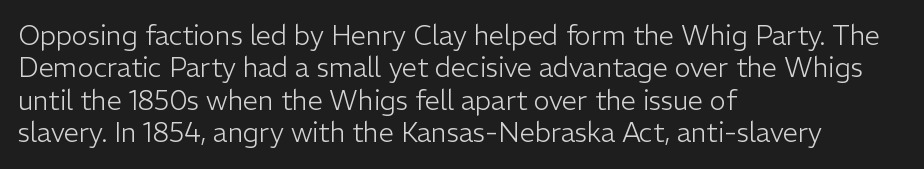
Q: Is the text bold? A: No.
Q: Is the text italic (slanted)? A: No, it is upright.
Q: Is the text underlined? A: No.
Q: How is the paragraph aligned? A: Left-aligned.
Q: Is the spacing between letters normal or unusually wide? A: Normal.
